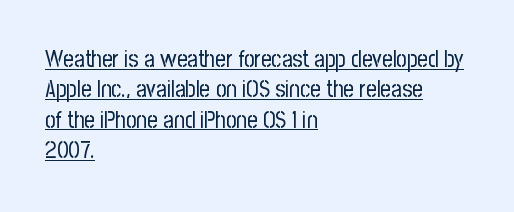
The image shows 23 px text type, upright; set left-aligned, normal line spacing (1.32x), normal letter spacing, underlined.
